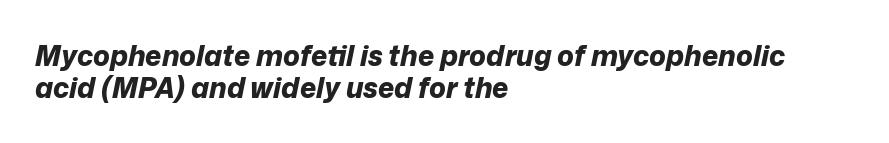
The image shows 28 px bold type, italic (leaning right); set left-aligned, tight line spacing (1.15x), normal letter spacing, not underlined; low stroke contrast and a medium x-height.
